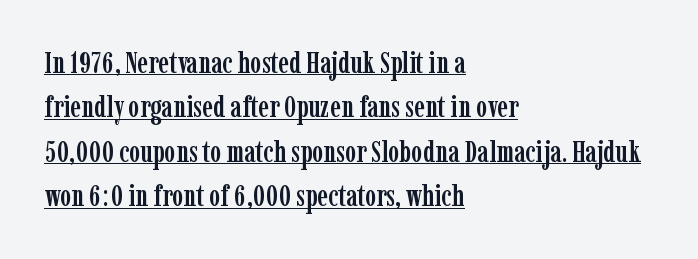
Q: Is the text italic (slanted)? A: No, it is upright.
Q: Is the typeface a serif or a sans-serif typeface? A: Serif.
Q: Is the text underlined? A: Yes.
Q: How is the paragraph aligned? A: Left-aligned.
Q: Is the spacing between letters normal or unusually wide? A: Normal.
Q: Is the spacing between lines tight, normal or loose? A: Normal.
Q: Width (condensed, normal, or wide)? A: Condensed.
Q: Stroke contrast? A: Low.
Q: x-height? A: Medium.
Q: Monospaced? A: No.
